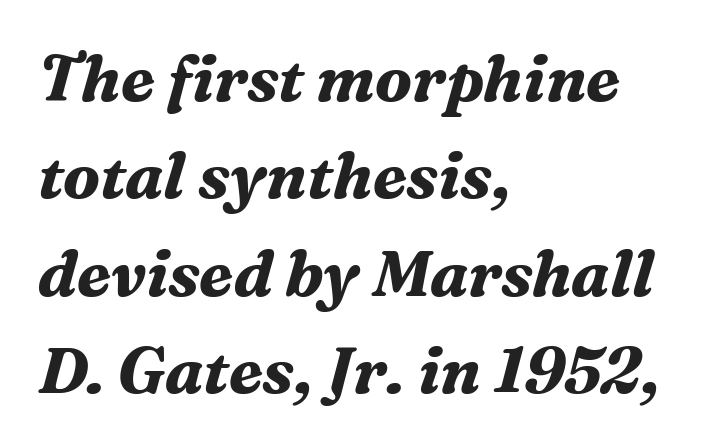
{"serif": "yes", "italic": "yes", "lean": "right", "slant_degrees": 16, "bold": "yes", "weight": "bold", "width": "normal", "stroke_contrast": "medium", "x_height": "medium", "monospaced": "no", "underline": "no", "align": "left", "line_spacing": "normal", "line_spacing_ratio": 1.52, "letter_spacing": "normal", "letter_spacing_em": 0.0, "glyph_px": 64}
